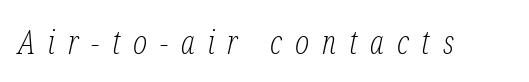
Q: Is the text bold? A: No.
Q: Is the text italic (slanted)? A: Yes, it leans right by about 12 degrees.
Q: Is the typeface a serif or a sans-serif typeface? A: Serif.
Q: Is the text underlined? A: No.
Q: Is the spacing between letters normal or unusually wide? A: Unusually wide.
Q: Width (condensed, normal, or wide)? A: Condensed.
Q: Stroke contrast? A: Low.
Q: x-height? A: Medium.
Q: Monospaced? A: No.
